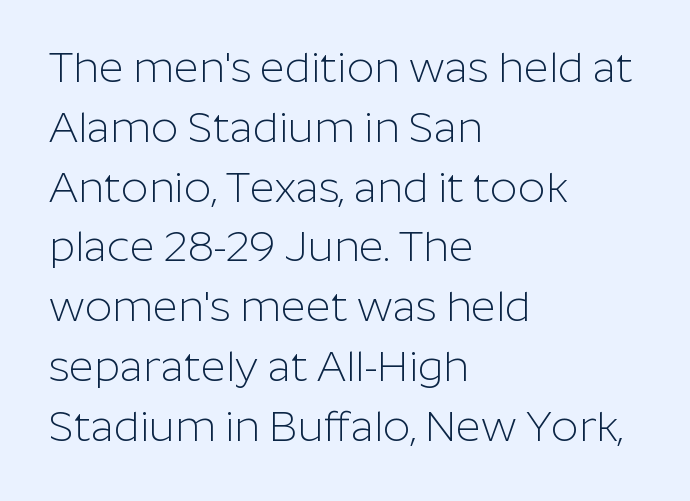
Q: Is the text bold? A: No.
Q: Is the text italic (slanted)? A: No, it is upright.
Q: Is the typeface a serif or a sans-serif typeface? A: Sans-serif.
Q: Is the text underlined? A: No.
Q: How is the paragraph aligned? A: Left-aligned.
Q: Is the spacing between letters normal or unusually wide? A: Normal.
Q: Is the spacing between lines tight, normal or loose? A: Normal.
Q: Width (condensed, normal, or wide)? A: Normal.
Q: Stroke contrast? A: Low.
Q: x-height? A: Medium.
Q: Monospaced? A: No.
